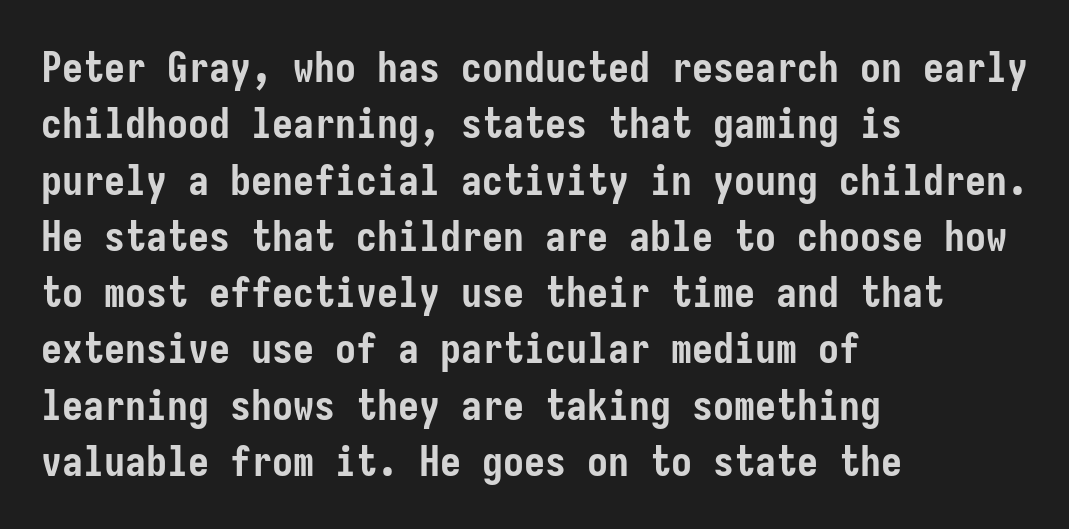
The image shows 42 px semibold, condensed sans-serif type, upright; set left-aligned, normal line spacing (1.34x), normal letter spacing, not underlined; low stroke contrast and a medium x-height.
